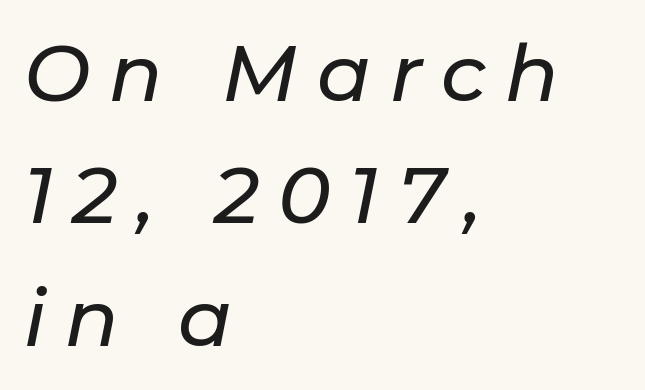
The image shows 79 px text type, italic (leaning right); set left-aligned, normal line spacing (1.55x), unusually wide letter spacing (+0.24 em), not underlined; low stroke contrast and a medium x-height.
